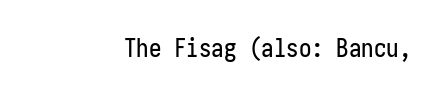
If you drew a line through each stem, it would be perfectly vertical. Characters follow at the spacing the type designer built in. The words here are not underlined.
